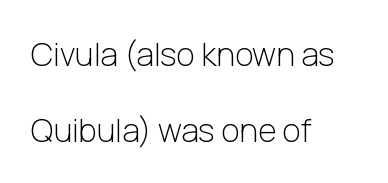
Q: Is the text bold? A: No.
Q: Is the text italic (slanted)? A: No, it is upright.
Q: Is the typeface a serif or a sans-serif typeface? A: Sans-serif.
Q: Is the text underlined? A: No.
Q: How is the paragraph aligned? A: Left-aligned.
Q: Is the spacing between letters normal or unusually wide? A: Normal.
Q: Is the spacing between lines tight, normal or loose? A: Loose.
Q: Width (condensed, normal, or wide)? A: Normal.
Q: Stroke contrast? A: Low.
Q: x-height? A: Medium.
Q: Monospaced? A: No.
